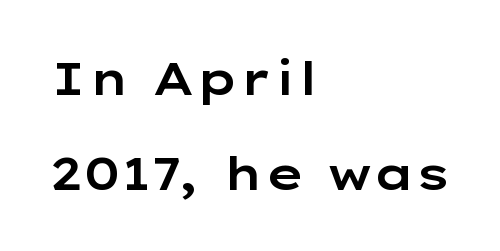
Q: Is the text italic (slanted)? A: No, it is upright.
Q: Is the typeface a serif or a sans-serif typeface? A: Sans-serif.
Q: Is the text underlined? A: No.
Q: How is the paragraph aligned? A: Left-aligned.
Q: Is the spacing between letters normal or unusually wide? A: Normal.
Q: Is the spacing between lines tight, normal or loose? A: Loose.
Q: Width (condensed, normal, or wide)? A: Wide.
Q: Stroke contrast? A: Low.
Q: x-height? A: Medium.
Q: Monospaced? A: No.
